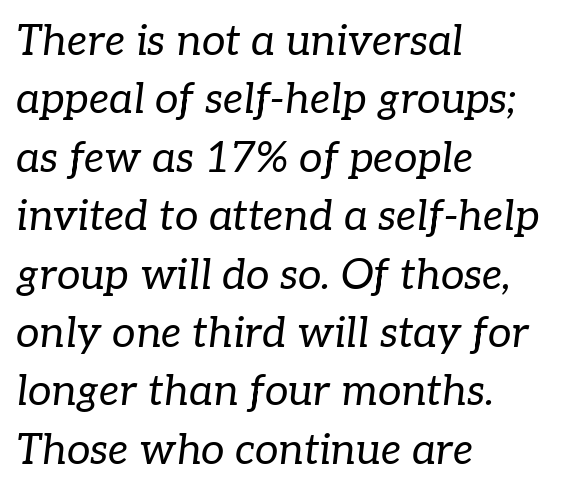
The image shows 42 px regular-weight serif type, italic (leaning right); set left-aligned, normal line spacing (1.39x), normal letter spacing, not underlined; low stroke contrast and a medium x-height.
